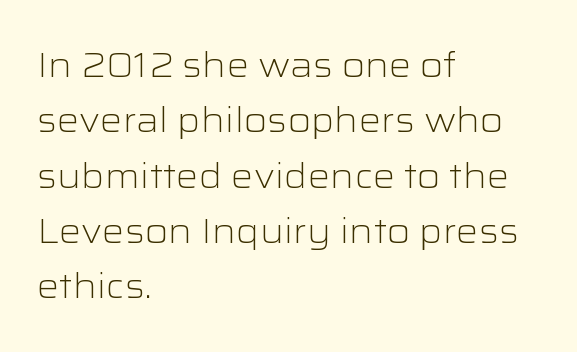
{"serif": "no", "italic": "no", "bold": "no", "weight": "light", "width": "wide", "stroke_contrast": "low", "x_height": "medium", "monospaced": "no", "underline": "no", "align": "left", "line_spacing": "normal", "line_spacing_ratio": 1.58, "letter_spacing": "normal", "letter_spacing_em": 0.0, "glyph_px": 35}
